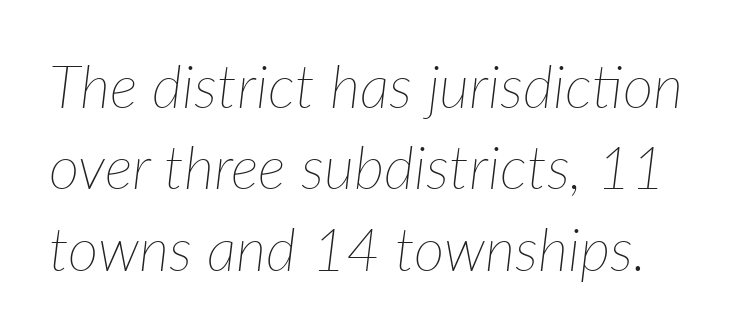
The image shows 59 px thin type, italic (leaning right); set normal line spacing (1.38x), normal letter spacing, not underlined; low stroke contrast and a medium x-height.
